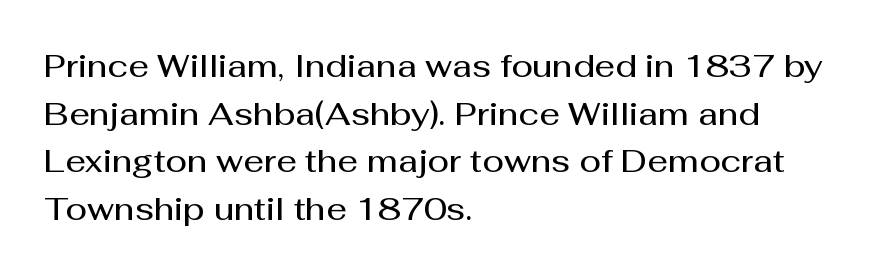
The image shows 32 px semibold sans-serif type, upright; set left-aligned, normal line spacing (1.49x), normal letter spacing, not underlined; medium stroke contrast and a medium x-height.
